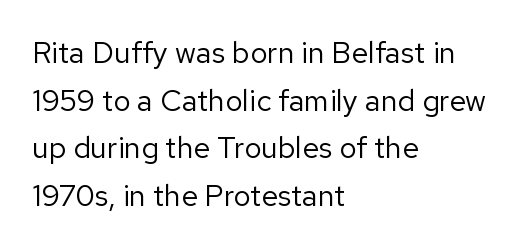
The image shows 30 px regular-weight sans-serif type, upright; set left-aligned, normal line spacing (1.59x), normal letter spacing, not underlined; low stroke contrast and a medium x-height.
